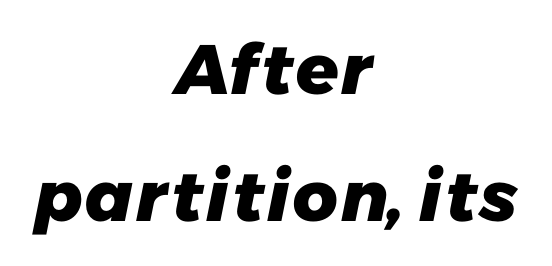
Q: Is the text bold? A: Yes.
Q: Is the typeface a serif or a sans-serif typeface? A: Sans-serif.
Q: Is the text underlined? A: No.
Q: How is the paragraph aligned? A: Centered.
Q: Is the spacing between letters normal or unusually wide? A: Normal.
Q: Width (condensed, normal, or wide)? A: Normal.
Q: Stroke contrast? A: Low.
Q: x-height? A: Medium.
Q: Monospaced? A: No.
